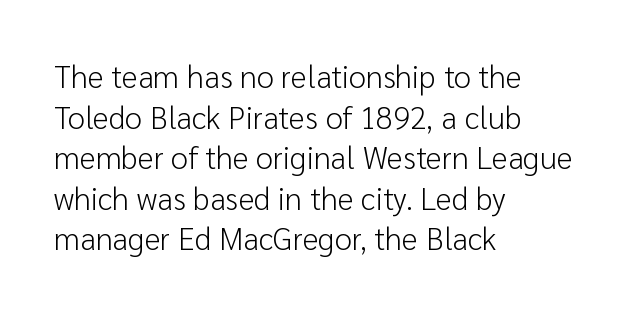
To sum up the face: it is a sans, with no serifs. Tracking value appears to be zero — textbook default spacing. Unbolded letterforms with no extra heft. Here the designer chose a conventional face with non-uniform glyph widths.
